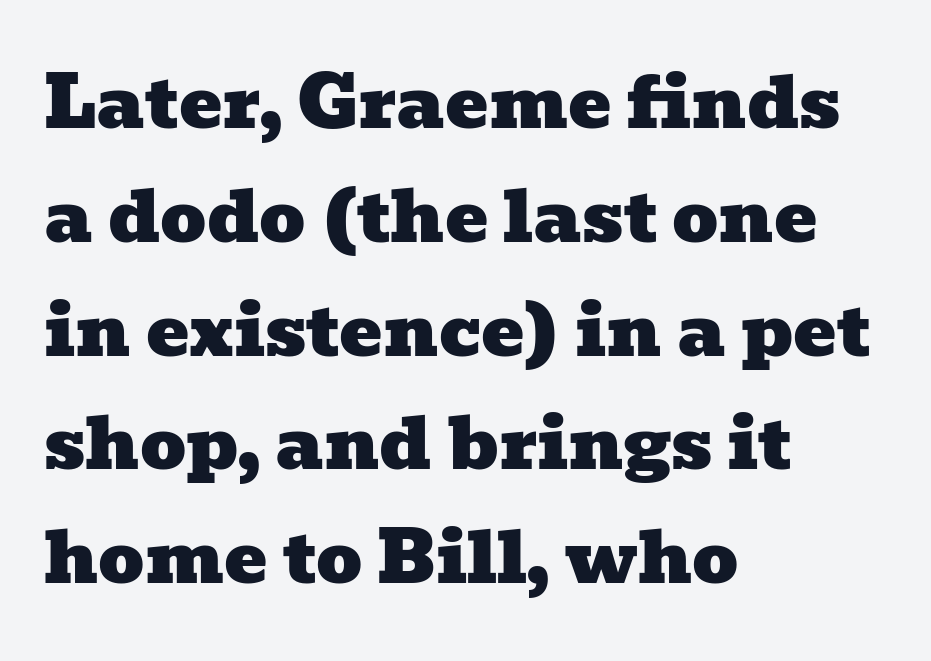
The image shows 72 px wide serif type; set left-aligned, normal line spacing (1.58x), normal letter spacing, not underlined; low stroke contrast and a medium x-height.
